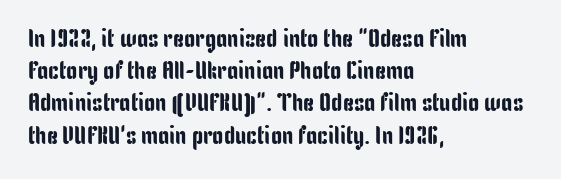
{"italic": "no", "underline": "no", "align": "left", "line_spacing": "normal", "line_spacing_ratio": 1.29, "letter_spacing": "normal", "letter_spacing_em": 0.0, "glyph_px": 25}
